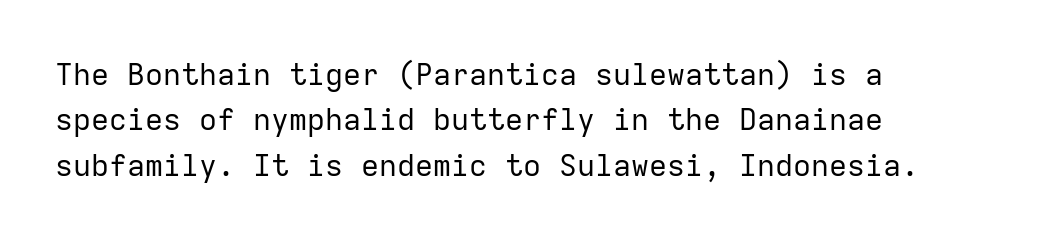
The characters display no serif detailing; their extremities are plain. A clean baseline with only descenders dipping below it. Do the letters lean? They stand straight. The lines sit at an ordinary, default distance from one another.
